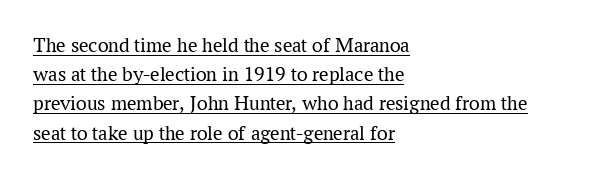
The image shows 21 px text type, upright; set left-aligned, normal line spacing (1.39x), normal letter spacing, underlined.
